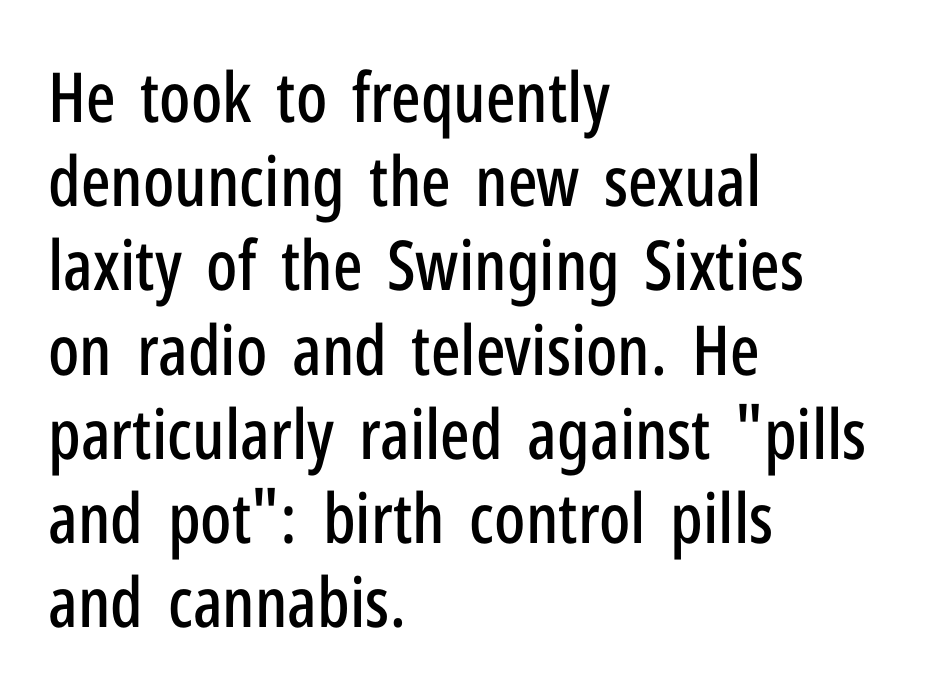
The image shows 69 px condensed sans-serif type, upright; set left-aligned, line spacing 1.22x, normal letter spacing, not underlined; low stroke contrast and a medium x-height.
